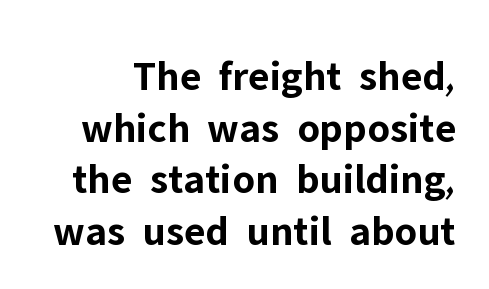
The image shows 43 px bold sans-serif type, upright; set line spacing 1.2x, normal letter spacing, not underlined; low stroke contrast and a medium x-height.
